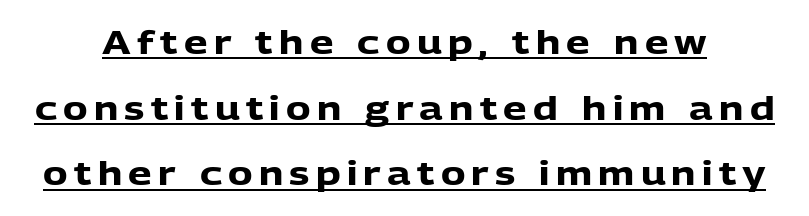
Q: Is the text bold? A: Yes.
Q: Is the text italic (slanted)? A: No, it is upright.
Q: Is the typeface a serif or a sans-serif typeface? A: Sans-serif.
Q: Is the text underlined? A: Yes.
Q: Is the spacing between lines tight, normal or loose? A: Loose.
Q: Width (condensed, normal, or wide)? A: Normal.
Q: Stroke contrast? A: Low.
Q: x-height? A: Medium.
Q: Monospaced? A: No.
